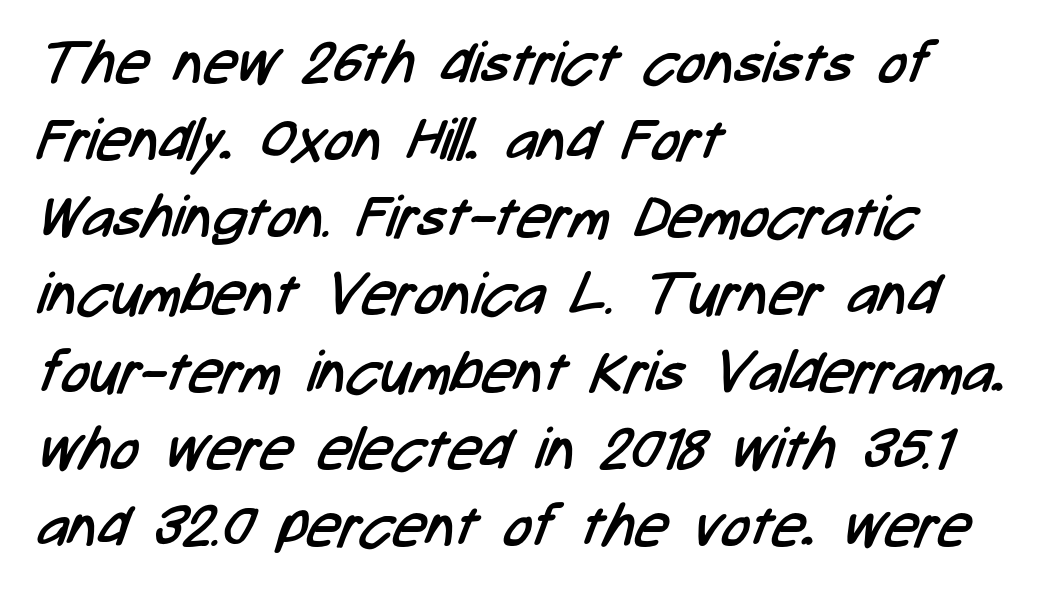
Q: Is the text bold? A: No.
Q: Is the typeface a serif or a sans-serif typeface? A: Sans-serif.
Q: Is the text underlined? A: No.
Q: How is the paragraph aligned? A: Left-aligned.
Q: Is the spacing between letters normal or unusually wide? A: Normal.
Q: Is the spacing between lines tight, normal or loose? A: Normal.
Q: Width (condensed, normal, or wide)? A: Condensed.
Q: Stroke contrast? A: Low.
Q: x-height? A: Medium.
Q: Monospaced? A: No.
